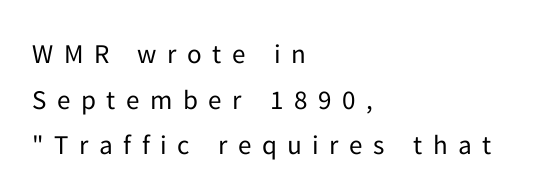
{"italic": "no", "bold": "no", "underline": "no", "align": "left", "line_spacing": "normal", "line_spacing_ratio": 1.69, "letter_spacing": "wide", "letter_spacing_em": 0.39, "glyph_px": 27}
